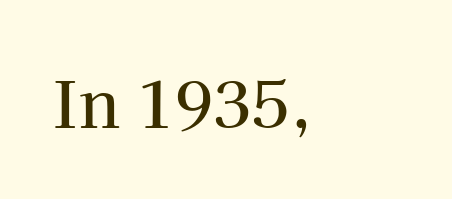
Q: Is the text italic (slanted)? A: No, it is upright.
Q: Is the typeface a serif or a sans-serif typeface? A: Serif.
Q: Is the text underlined? A: No.
Q: How is the paragraph aligned? A: Left-aligned.
Q: Is the spacing between letters normal or unusually wide? A: Normal.
Q: Width (condensed, normal, or wide)? A: Normal.
Q: Stroke contrast? A: High.
Q: x-height? A: Medium.
Q: Monospaced? A: No.
